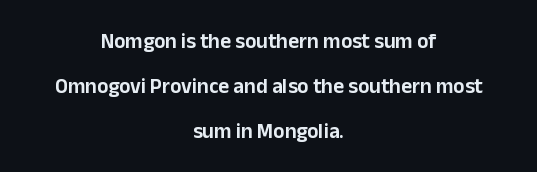
The image shows 21 px text type, upright; set centered, loose line spacing (2.14x), normal letter spacing, not underlined.
